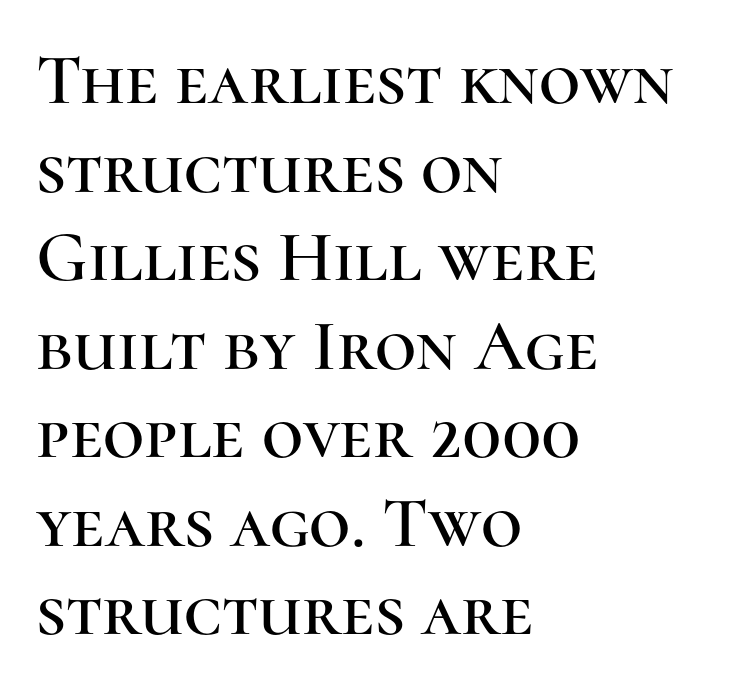
The image shows 72 px serif type, upright; set left-aligned, line spacing 1.23x, normal letter spacing, not underlined; high stroke contrast and a medium x-height.
